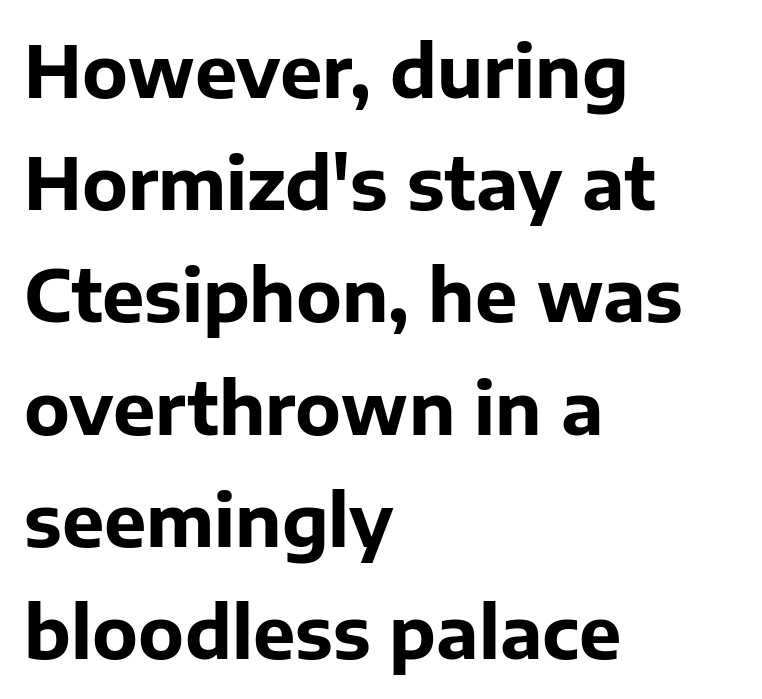
These words are printed bold, with thick strokes throughout. Casual observation: everything's shoved over to the left. This block has exactly the height ordinary leading produces. Tracking here is standard; glyphs follow each other at the usual distance. These lines are rendered in a variable-pitch font. Anything drawn beneath the words? Only blank space.
